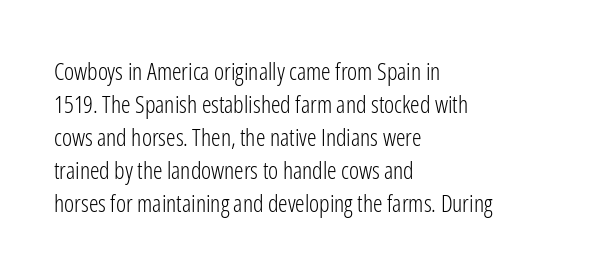
The image shows 24 px text type, upright; set left-aligned, normal line spacing (1.37x), normal letter spacing, not underlined.
